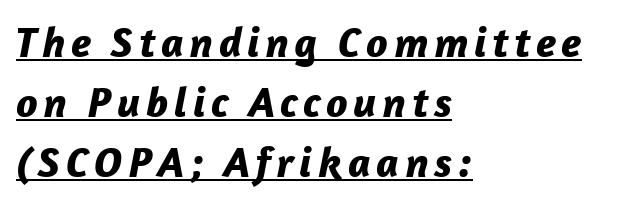
The image shows 43 px bold type, italic (leaning right); set left-aligned, normal line spacing (1.39x), underlined; low stroke contrast and a medium x-height.
